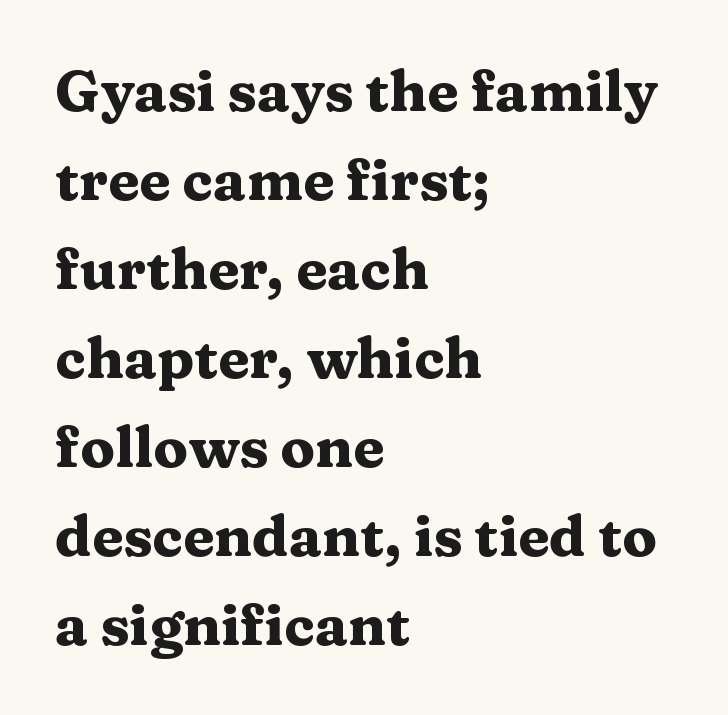
{"serif": "yes", "italic": "no", "bold": "yes", "weight": "heavy", "width": "wide", "stroke_contrast": "medium", "x_height": "medium", "monospaced": "no", "underline": "no", "align": "left", "line_spacing": "normal", "line_spacing_ratio": 1.56, "letter_spacing": "normal", "letter_spacing_em": 0.0, "glyph_px": 57}
